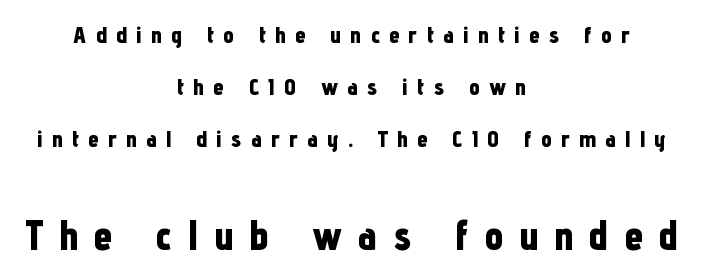
Q: Is the text bold? A: Yes.
Q: Is the text italic (slanted)? A: No, it is upright.
Q: Is the typeface a serif or a sans-serif typeface? A: Sans-serif.
Q: Is the text underlined? A: No.
Q: How is the paragraph aligned? A: Centered.
Q: Is the spacing between letters normal or unusually wide? A: Unusually wide.
Q: Is the spacing between lines tight, normal or loose? A: Loose.
Q: Which block of text is set in a larger size, the first (top) or the second (bottom)? A: The second (bottom) one.
Q: Width (condensed, normal, or wide)? A: Condensed.
Q: Stroke contrast? A: Low.
Q: x-height? A: Medium.
Q: Monospaced? A: No.
